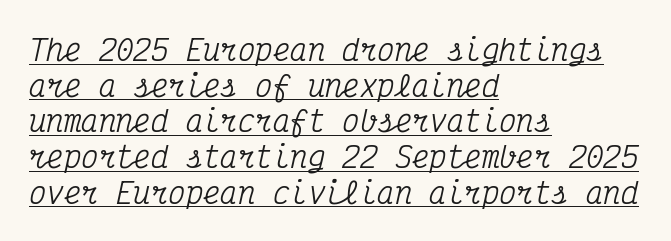
{"serif": "yes", "italic": "yes", "lean": "right", "slant_degrees": 12, "width": "condensed", "stroke_contrast": "medium", "x_height": "medium", "monospaced": "yes", "underline": "yes", "align": "left", "line_spacing_ratio": 1.23, "letter_spacing": "normal", "letter_spacing_em": 0.0, "glyph_px": 29}
